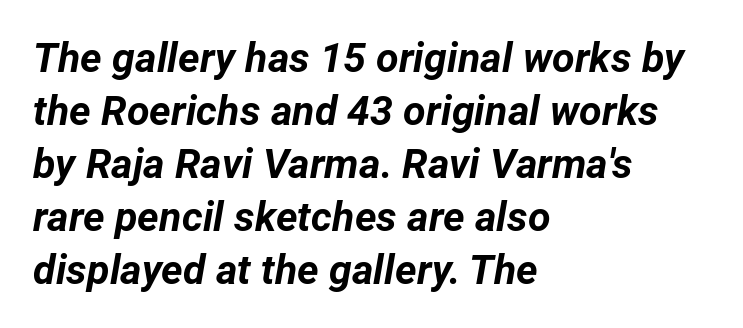
Is this a fixed-width face? No — the glyphs have proportional, varying widths. Heavy-handed strokes throughout: this text is bold. A clean baseline with only descenders dipping below it. Is the letter spacing exaggerated? No — it looks like the ordinary default. Short and long lines alike share a common starting point at left. Interline gaps are of average width in this sample.
